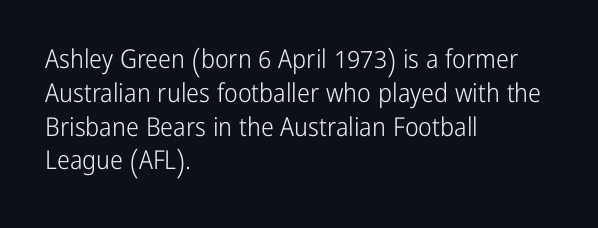
Q: Is the text bold? A: No.
Q: Is the text italic (slanted)? A: No, it is upright.
Q: Is the text underlined? A: No.
Q: How is the paragraph aligned? A: Left-aligned.
Q: Is the spacing between letters normal or unusually wide? A: Normal.
Q: Is the spacing between lines tight, normal or loose? A: Normal.
